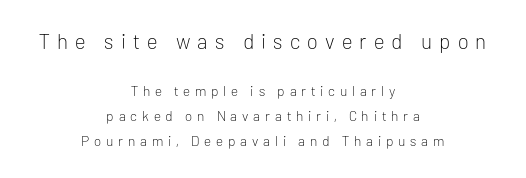
The image shows 21 px text type, upright; set centered, line spacing 1.78x, unusually wide letter spacing (+0.34 em), not underlined; the first (top) block is 1.5x larger.
